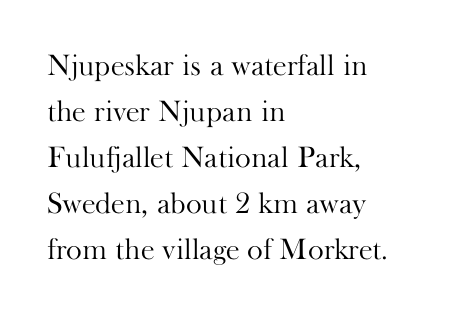
Q: Is the text bold? A: No.
Q: Is the text italic (slanted)? A: No, it is upright.
Q: Is the typeface a serif or a sans-serif typeface? A: Serif.
Q: Is the text underlined? A: No.
Q: How is the paragraph aligned? A: Left-aligned.
Q: Is the spacing between letters normal or unusually wide? A: Normal.
Q: Is the spacing between lines tight, normal or loose? A: Normal.
Q: Width (condensed, normal, or wide)? A: Normal.
Q: Stroke contrast? A: High.
Q: x-height? A: Small.
Q: Monospaced? A: No.
